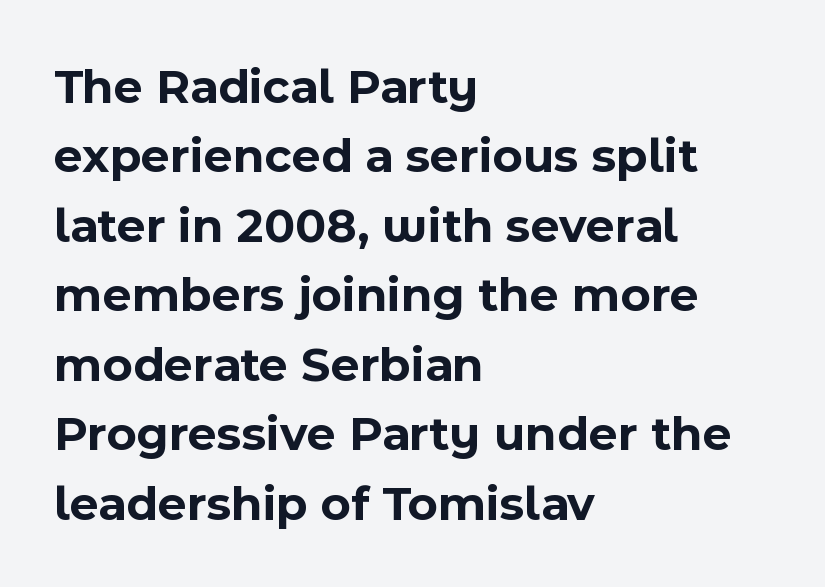
The image shows 50 px bold sans-serif type, upright; set left-aligned, normal line spacing (1.39x), normal letter spacing, not underlined; a medium x-height.
